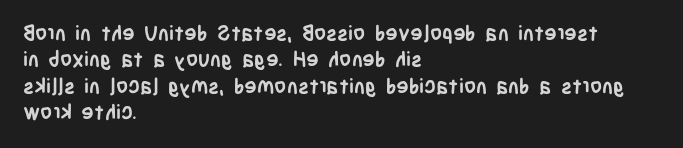
Q: Is the text bold? A: Yes.
Q: Is the text italic (slanted)? A: No, it is upright.
Q: Is the text underlined? A: No.
Q: How is the paragraph aligned? A: Left-aligned.
Q: Is the spacing between letters normal or unusually wide? A: Normal.
Q: Is the spacing between lines tight, normal or loose? A: Normal.
